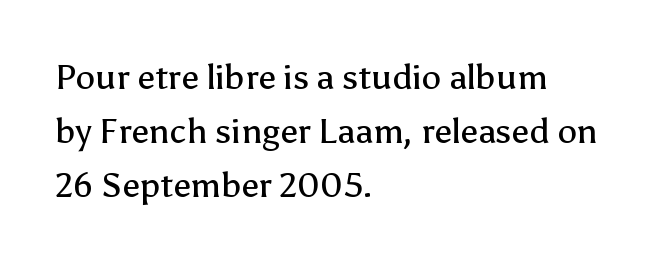
The image shows 35 px regular-weight sans-serif type, upright; set left-aligned, normal line spacing (1.54x), normal letter spacing, not underlined; low stroke contrast and a medium x-height.
